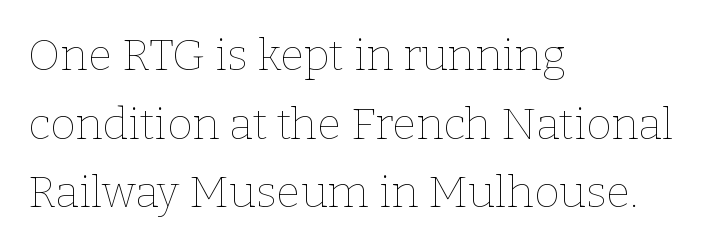
Q: Is the text bold? A: No.
Q: Is the text italic (slanted)? A: No, it is upright.
Q: Is the text underlined? A: No.
Q: How is the paragraph aligned? A: Left-aligned.
Q: Is the spacing between letters normal or unusually wide? A: Normal.
Q: Is the spacing between lines tight, normal or loose? A: Normal.
Q: Width (condensed, normal, or wide)? A: Normal.
Q: Stroke contrast? A: Low.
Q: x-height? A: Medium.
Q: Monospaced? A: No.
